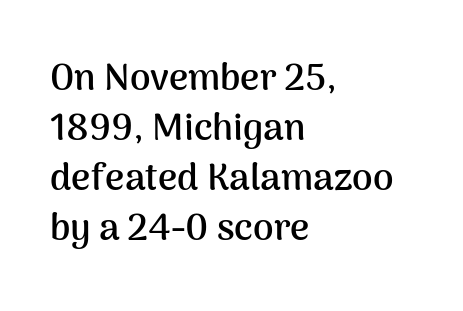
The image shows 37 px semibold sans-serif type, upright; set left-aligned, normal line spacing (1.35x), normal letter spacing, not underlined; medium stroke contrast and a medium x-height.
